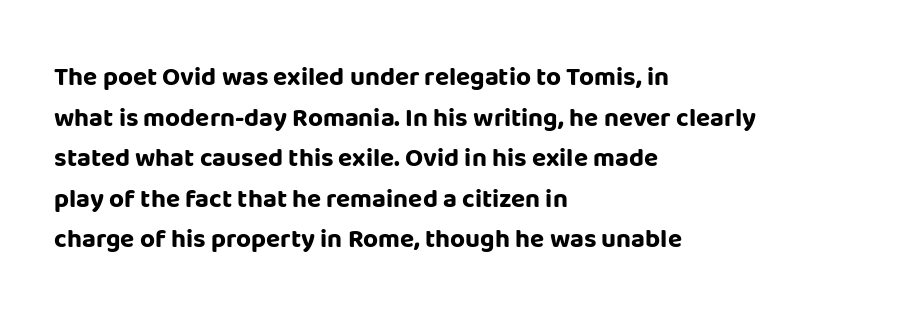
Q: Is the text bold? A: Yes.
Q: Is the text italic (slanted)? A: No, it is upright.
Q: Is the text underlined? A: No.
Q: How is the paragraph aligned? A: Left-aligned.
Q: Is the spacing between letters normal or unusually wide? A: Normal.
Q: Is the spacing between lines tight, normal or loose? A: Normal.
